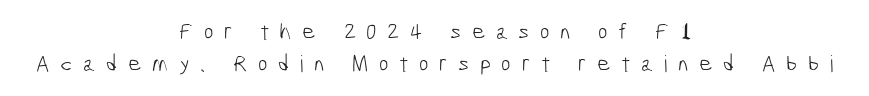
The image shows 23 px text type; set centered, normal line spacing (1.38x), unusually wide letter spacing (+0.46 em), not underlined.
